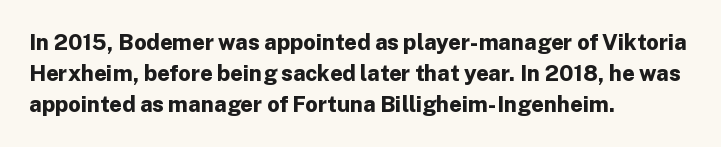
Q: Is the text bold? A: Yes.
Q: Is the text italic (slanted)? A: No, it is upright.
Q: Is the text underlined? A: No.
Q: How is the paragraph aligned? A: Left-aligned.
Q: Is the spacing between letters normal or unusually wide? A: Normal.
Q: Is the spacing between lines tight, normal or loose? A: Normal.
